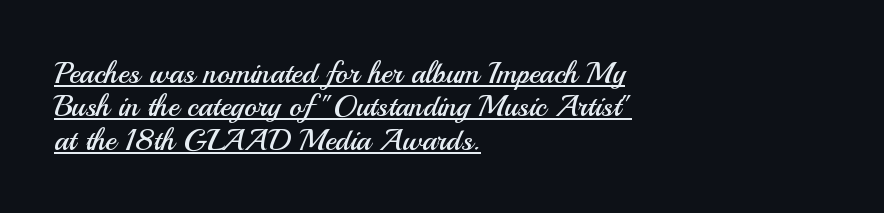
{"serif": "no", "bold": "no", "weight": "regular", "width": "normal", "stroke_contrast": "medium", "x_height": "small", "monospaced": "no", "underline": "yes", "align": "left", "line_spacing": "tight", "line_spacing_ratio": 1.11, "letter_spacing": "normal", "letter_spacing_em": 0.0, "glyph_px": 30}
